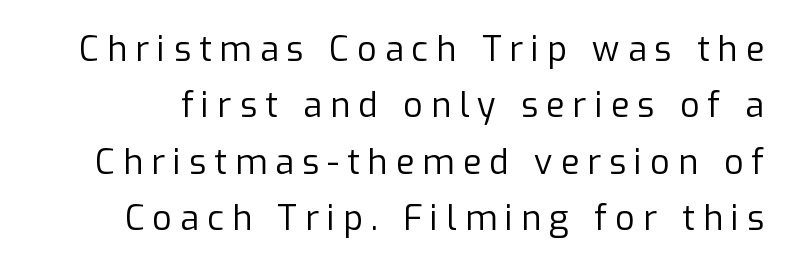
{"serif": "no", "italic": "no", "bold": "no", "weight": "regular", "width": "normal", "stroke_contrast": "low", "x_height": "medium", "monospaced": "no", "underline": "no", "line_spacing": "normal", "line_spacing_ratio": 1.66, "letter_spacing": "wide", "letter_spacing_em": 0.24, "glyph_px": 34}
